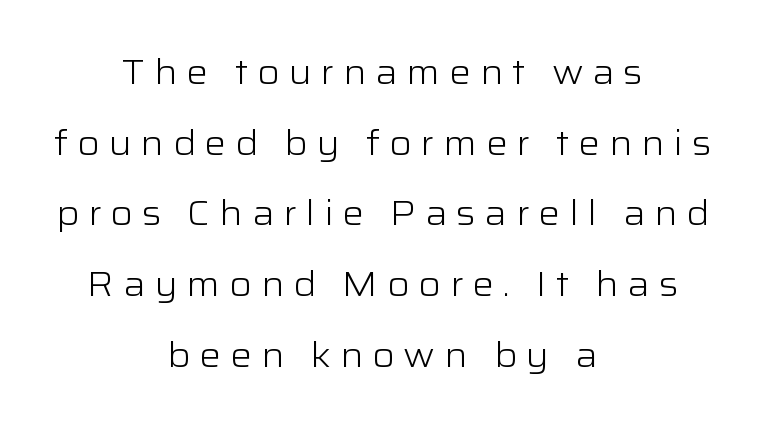
The image shows 34 px light, wide sans-serif type, upright; set centered, loose line spacing (2.08x), unusually wide letter spacing (+0.26 em), not underlined; low stroke contrast and a medium x-height.
